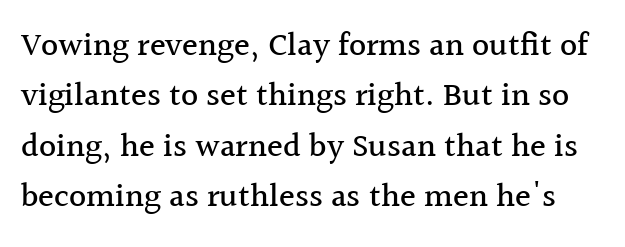
Q: Is the text italic (slanted)? A: No, it is upright.
Q: Is the typeface a serif or a sans-serif typeface? A: Serif.
Q: Is the text underlined? A: No.
Q: Is the spacing between letters normal or unusually wide? A: Normal.
Q: Is the spacing between lines tight, normal or loose? A: Normal.
Q: Width (condensed, normal, or wide)? A: Normal.
Q: x-height? A: Medium.
Q: Monospaced? A: No.
